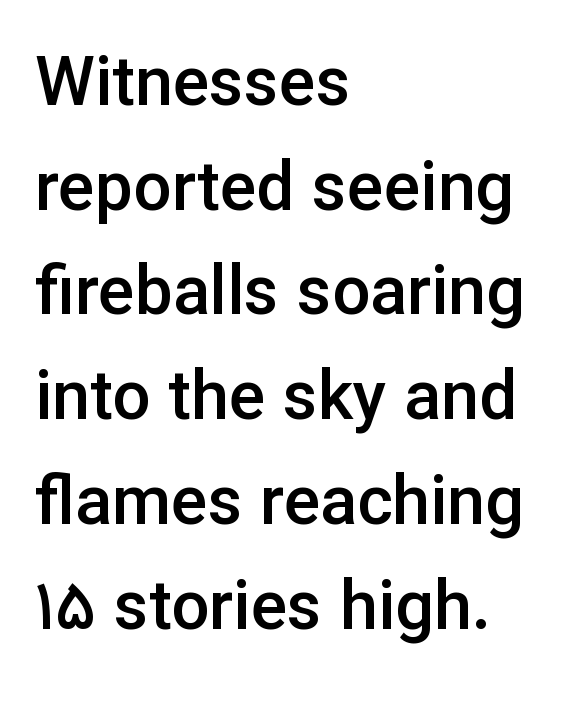
Q: Is the text bold? A: Semi-bold.
Q: Is the text italic (slanted)? A: No, it is upright.
Q: Is the typeface a serif or a sans-serif typeface? A: Sans-serif.
Q: Is the text underlined? A: No.
Q: How is the paragraph aligned? A: Left-aligned.
Q: Is the spacing between letters normal or unusually wide? A: Normal.
Q: Is the spacing between lines tight, normal or loose? A: Normal.
Q: Width (condensed, normal, or wide)? A: Normal.
Q: Stroke contrast? A: Low.
Q: x-height? A: Medium.
Q: Monospaced? A: No.
